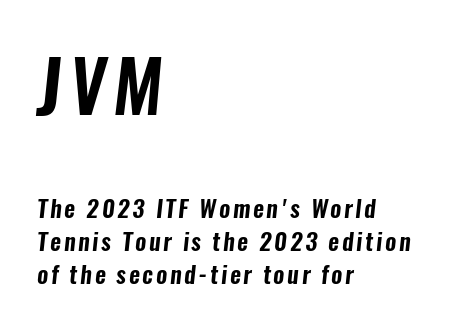
Q: Is the typeface a serif or a sans-serif typeface? A: Sans-serif.
Q: Is the text underlined? A: No.
Q: How is the paragraph aligned? A: Left-aligned.
Q: Is the spacing between lines tight, normal or loose? A: Normal.
Q: Which block of text is set in a larger size, the first (top) or the second (bottom)? A: The first (top) one.
Q: Width (condensed, normal, or wide)? A: Condensed.
Q: Stroke contrast? A: Low.
Q: x-height? A: Medium.
Q: Monospaced? A: No.
